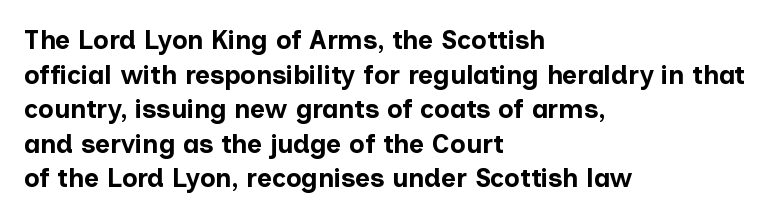
Q: Is the text bold? A: Yes.
Q: Is the text italic (slanted)? A: No, it is upright.
Q: Is the text underlined? A: No.
Q: How is the paragraph aligned? A: Left-aligned.
Q: Is the spacing between letters normal or unusually wide? A: Normal.
Q: Is the spacing between lines tight, normal or loose? A: Normal.
